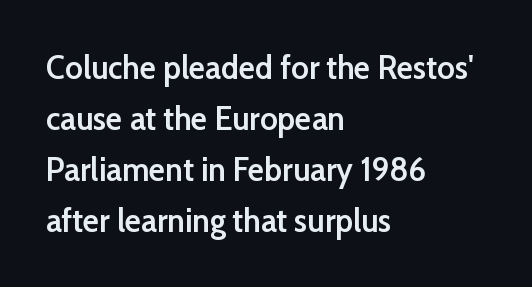
The image shows 34 px semibold sans-serif type, upright; set left-aligned, normal line spacing (1.5x), normal letter spacing, not underlined; low stroke contrast and a medium x-height.
